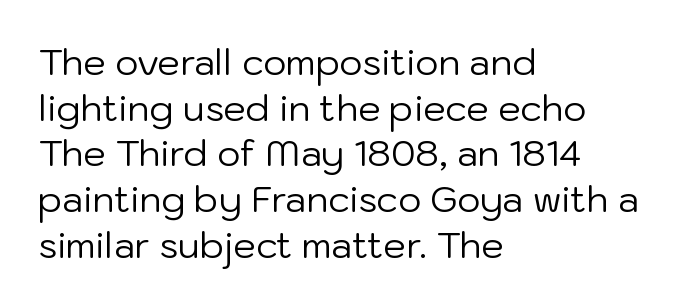
This is roman type, the default non-slanted kind. The tracking reads as untouched default to a designer's eye. Varying glyph widths throughout — classic text-font behaviour. Type without underlining. The lines in this sample share a left origin and differ only in where they stop.
